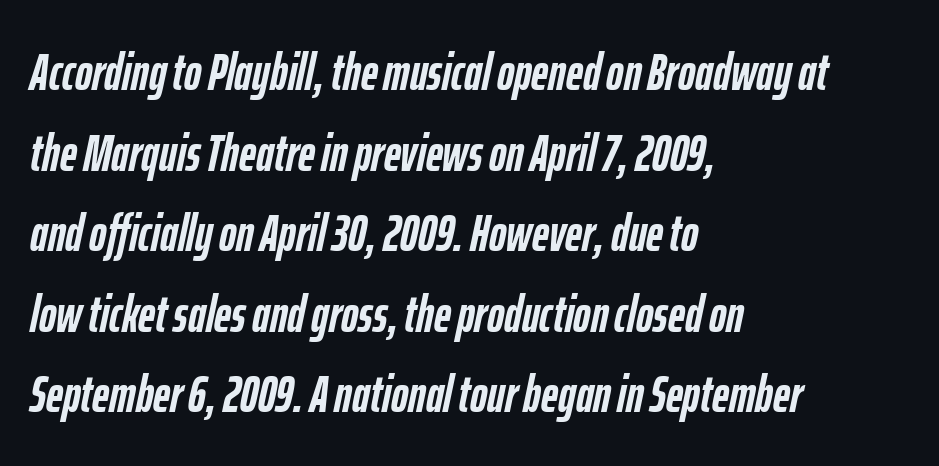
Q: Is the text bold? A: Yes.
Q: Is the text italic (slanted)? A: Yes, it leans right by about 12 degrees.
Q: Is the text underlined? A: No.
Q: How is the paragraph aligned? A: Left-aligned.
Q: Is the spacing between letters normal or unusually wide? A: Normal.
Q: Is the spacing between lines tight, normal or loose? A: Normal.
Q: Width (condensed, normal, or wide)? A: Condensed.
Q: Stroke contrast? A: Low.
Q: x-height? A: Medium.
Q: Monospaced? A: No.
